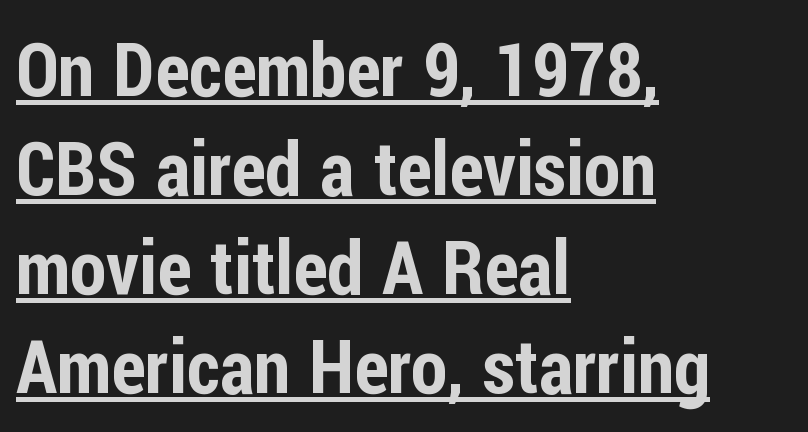
The image shows 74 px condensed sans-serif type, upright; set left-aligned, normal line spacing (1.34x), normal letter spacing, underlined; low stroke contrast and a medium x-height.
